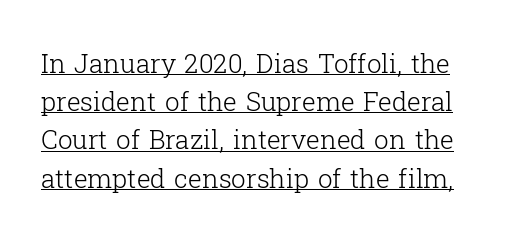
{"italic": "no", "bold": "no", "underline": "yes", "line_spacing": "normal", "line_spacing_ratio": 1.47, "letter_spacing": "normal", "letter_spacing_em": 0.0, "glyph_px": 26}
